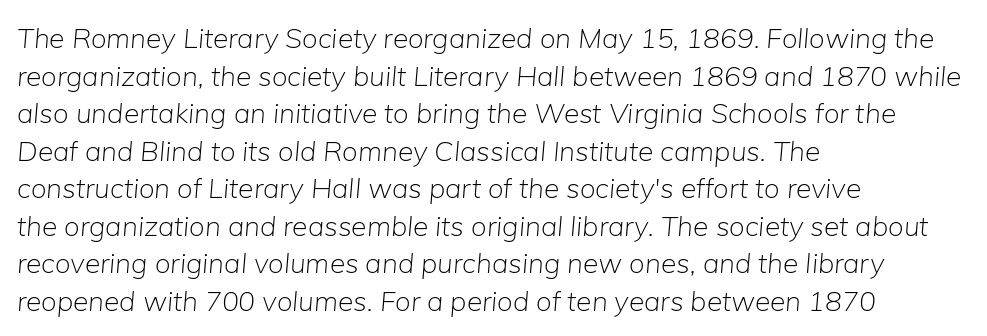
Q: Is the text bold? A: No.
Q: Is the text italic (slanted)? A: Yes, it leans right by about 5 degrees.
Q: Is the text underlined? A: No.
Q: How is the paragraph aligned? A: Left-aligned.
Q: Is the spacing between letters normal or unusually wide? A: Normal.
Q: Is the spacing between lines tight, normal or loose? A: Normal.
Q: Width (condensed, normal, or wide)? A: Normal.
Q: Stroke contrast? A: Low.
Q: x-height? A: Medium.
Q: Monospaced? A: No.
